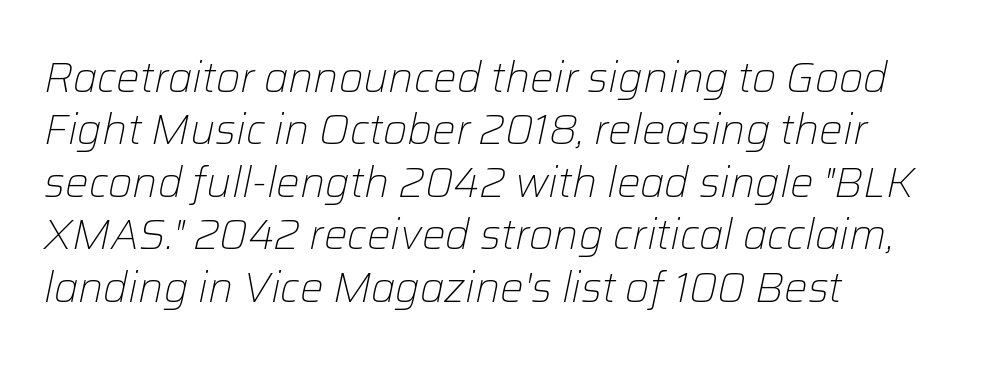
The image shows 42 px light type, italic (leaning right); set left-aligned, normal line spacing (1.25x), normal letter spacing, not underlined; low stroke contrast and a medium x-height.
